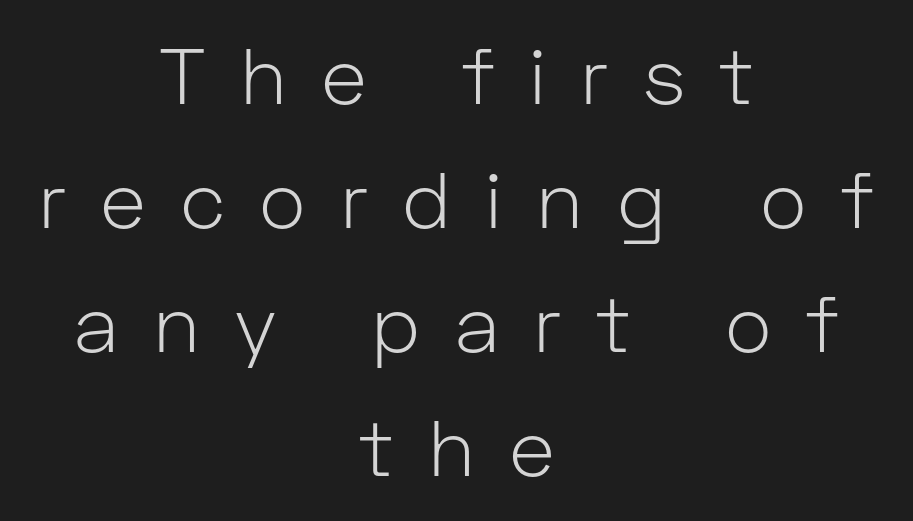
The characters display no serif detailing; their extremities are plain. Characters remain perfectly vertical along every line. Rows of type keep a routine distance in the vertical direction. No word sits above an underline. Note the varied advance widths — an 'i' is clearly narrower than an 'm'.
